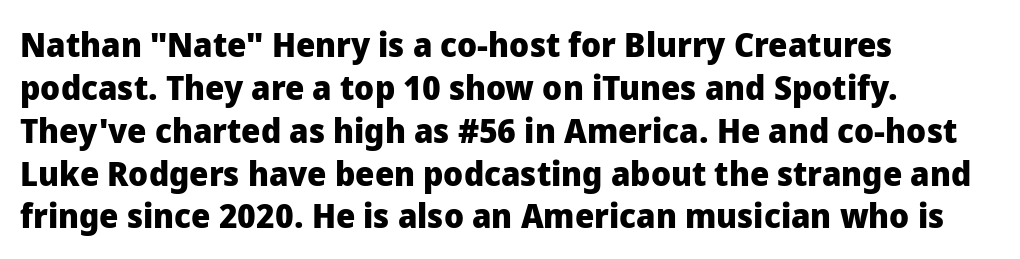
The image shows 34 px heavy sans-serif type, upright; set left-aligned, normal line spacing (1.26x), normal letter spacing, not underlined; low stroke contrast and a medium x-height.
